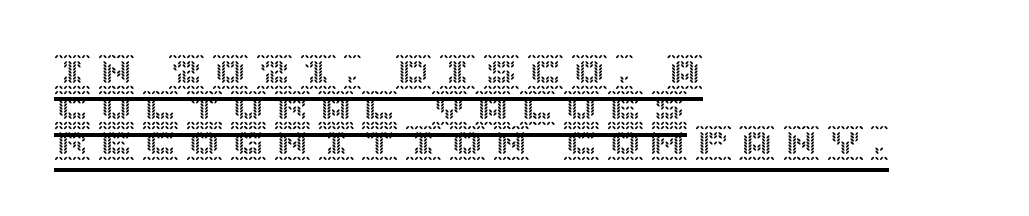
Glyph-to-glyph distance is far greater than everyday printed text. No italicization has been applied; the sample stays upright. Each new line begins almost immediately beneath the previous one. Descenders here cross a horizontal rule under the line. The setting favours the left margin, as ordinary paragraphs usually do.
